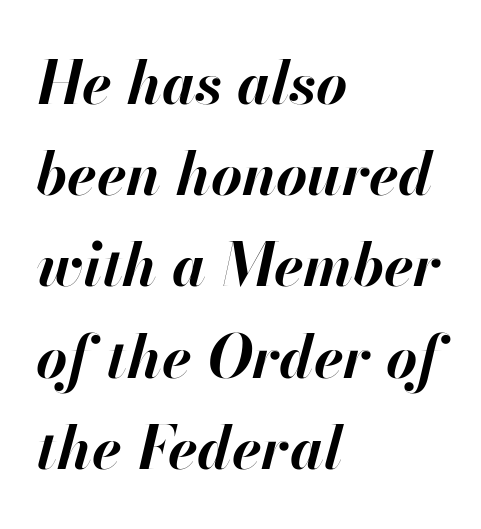
{"italic": "yes", "lean": "right", "slant_degrees": 13, "bold": "yes", "weight": "bold", "width": "normal", "stroke_contrast": "high", "x_height": "small", "monospaced": "no", "underline": "no", "align": "left", "line_spacing": "normal", "line_spacing_ratio": 1.52, "letter_spacing": "normal", "letter_spacing_em": 0.0, "glyph_px": 60}
